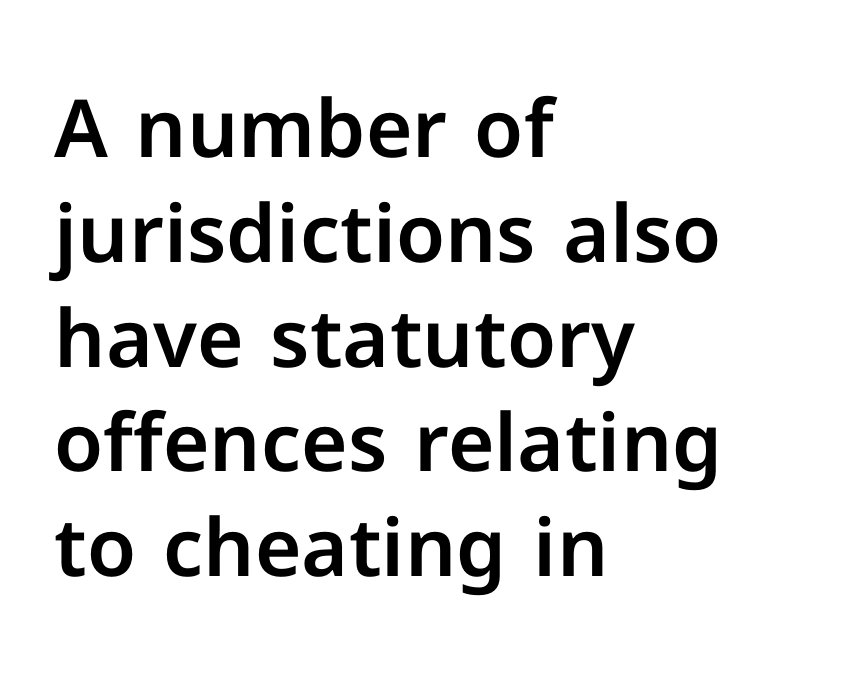
The image shows 80 px sans-serif type, upright; set left-aligned, normal line spacing (1.31x), normal letter spacing, not underlined; low stroke contrast and a medium x-height.
